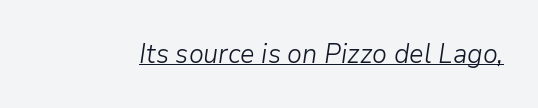
{"italic": "yes", "lean": "right", "slant_degrees": 9, "bold": "no", "underline": "yes", "letter_spacing": "normal", "letter_spacing_em": 0.0, "glyph_px": 27}
